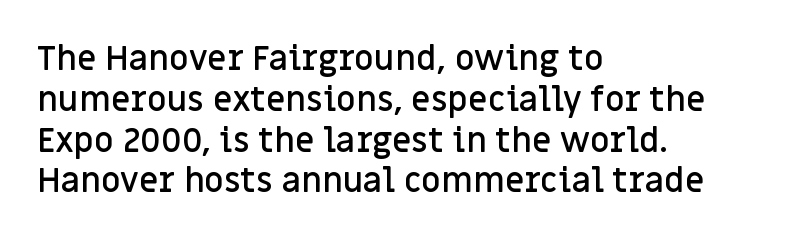
Q: Is the text bold? A: Semi-bold.
Q: Is the text italic (slanted)? A: No, it is upright.
Q: Is the typeface a serif or a sans-serif typeface? A: Sans-serif.
Q: Is the text underlined? A: No.
Q: How is the paragraph aligned? A: Left-aligned.
Q: Is the spacing between letters normal or unusually wide? A: Normal.
Q: Width (condensed, normal, or wide)? A: Normal.
Q: Stroke contrast? A: Low.
Q: x-height? A: Large.
Q: Monospaced? A: No.
